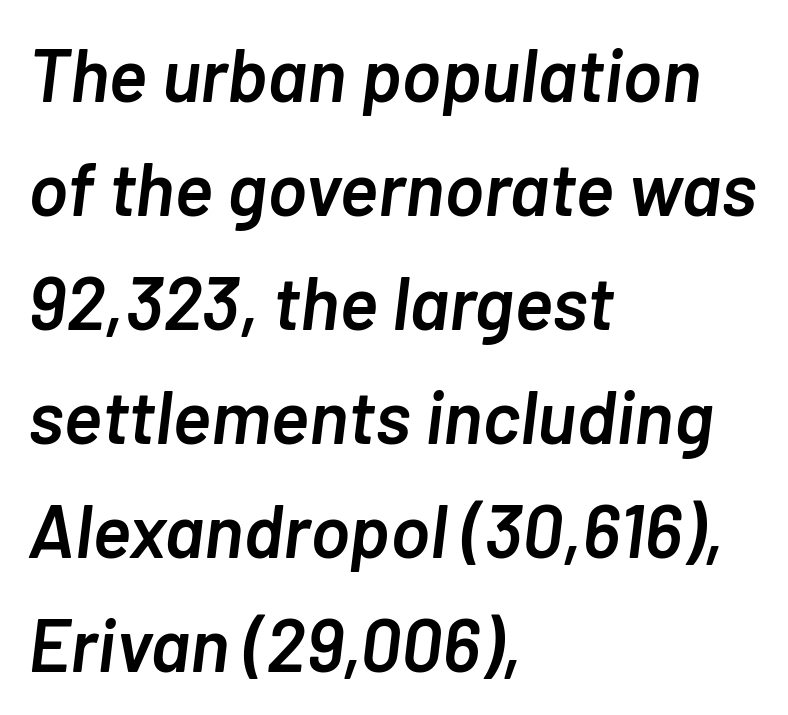
{"italic": "yes", "lean": "right", "slant_degrees": 7, "bold": "semi", "weight": "semibold", "width": "normal", "stroke_contrast": "low", "x_height": "medium", "monospaced": "no", "underline": "no", "align": "left", "line_spacing": "normal", "line_spacing_ratio": 1.54, "letter_spacing": "normal", "letter_spacing_em": 0.0, "glyph_px": 74}
